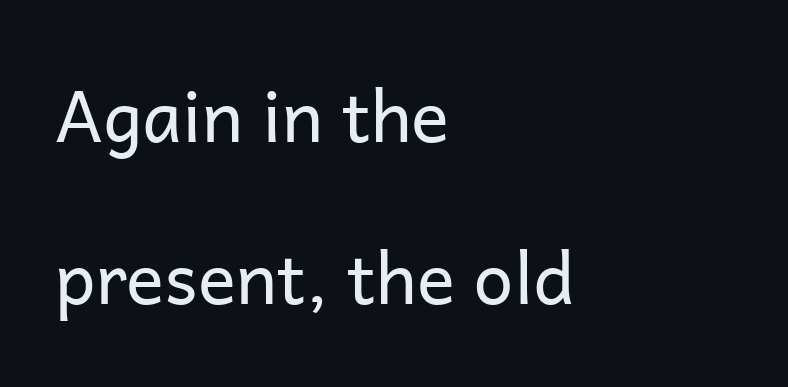
{"serif": "no", "italic": "no", "bold": "no", "weight": "regular", "width": "normal", "stroke_contrast": "low", "x_height": "medium", "monospaced": "no", "underline": "no", "align": "left", "line_spacing": "loose", "line_spacing_ratio": 2.28, "letter_spacing": "normal", "letter_spacing_em": 0.0, "glyph_px": 71}
